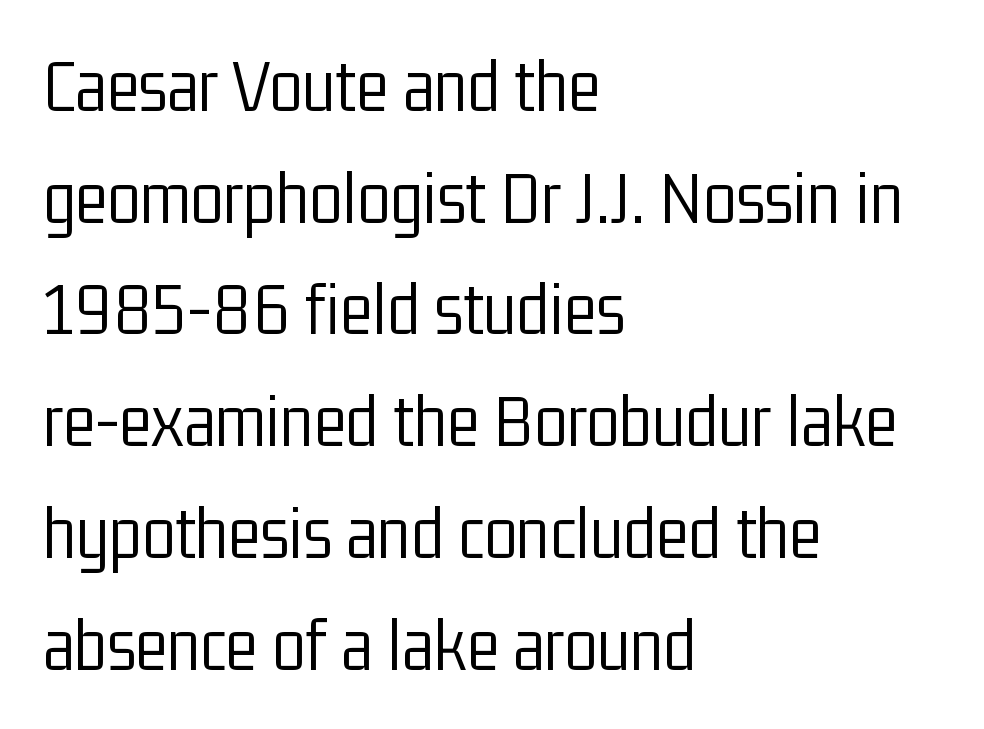
Q: Is the text bold? A: No.
Q: Is the text italic (slanted)? A: No, it is upright.
Q: Is the typeface a serif or a sans-serif typeface? A: Sans-serif.
Q: Is the text underlined? A: No.
Q: How is the paragraph aligned? A: Left-aligned.
Q: Is the spacing between letters normal or unusually wide? A: Normal.
Q: Is the spacing between lines tight, normal or loose? A: Normal.
Q: Width (condensed, normal, or wide)? A: Condensed.
Q: Stroke contrast? A: Low.
Q: x-height? A: Medium.
Q: Monospaced? A: No.
